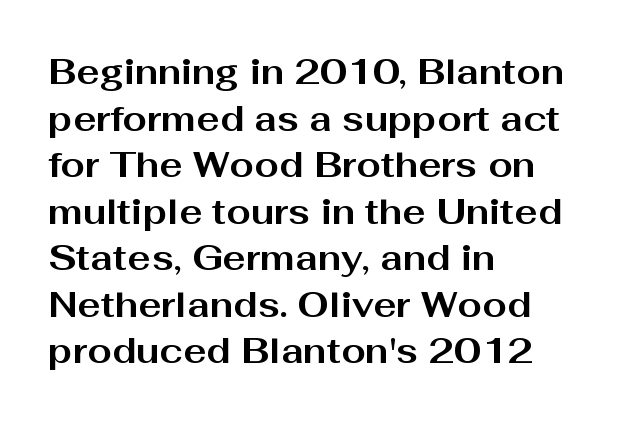
Whoever set this chose a conventional vertical rhythm. Quick note: underline off. These lines are composed in type without serifs. Character widths vary here, with narrow letters taking less room than wide ones. You'd pick this weight for a headline — it's a proper bold. Notice how the passage keeps a crisp vertical edge on the left only.
